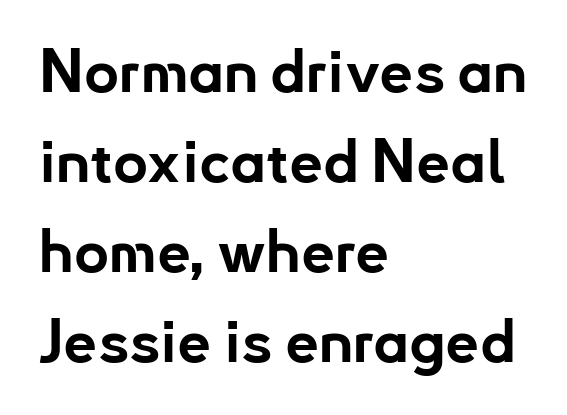
These lines were composed using upright roman letters. Lines of text with bare space underneath. Every row of glyphs begins at an identical x-position on the left. The letters advance in unequal steps, a hallmark of proportional type. The gaps between neighbouring characters are ordinary and unremarkable.
